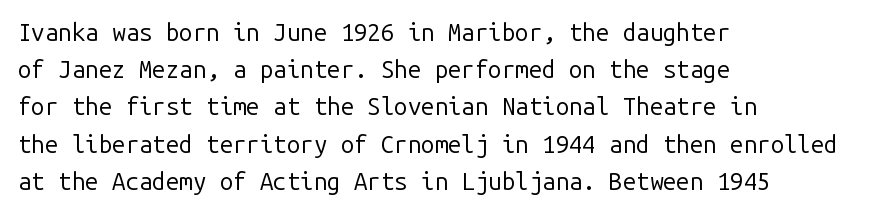
Q: Is the text bold? A: No.
Q: Is the text italic (slanted)? A: No, it is upright.
Q: Is the text underlined? A: No.
Q: How is the paragraph aligned? A: Left-aligned.
Q: Is the spacing between letters normal or unusually wide? A: Normal.
Q: Is the spacing between lines tight, normal or loose? A: Normal.
